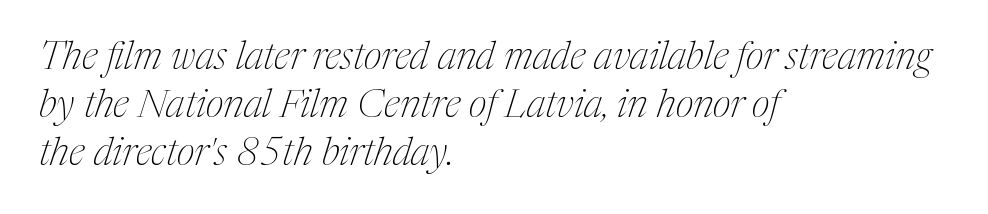
Q: Is the text bold? A: No.
Q: Is the text italic (slanted)? A: Yes, it leans right by about 17 degrees.
Q: Is the typeface a serif or a sans-serif typeface? A: Serif.
Q: Is the text underlined? A: No.
Q: How is the paragraph aligned? A: Left-aligned.
Q: Is the spacing between letters normal or unusually wide? A: Normal.
Q: Width (condensed, normal, or wide)? A: Condensed.
Q: Stroke contrast? A: Medium.
Q: x-height? A: Medium.
Q: Monospaced? A: No.
